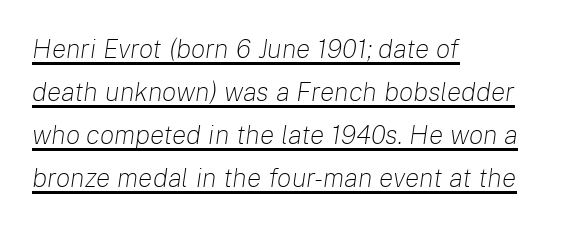
{"italic": "yes", "lean": "right", "slant_degrees": 8, "bold": "no", "underline": "yes", "align": "left", "line_spacing": "normal", "line_spacing_ratio": 1.59, "letter_spacing": "normal", "letter_spacing_em": 0.0, "glyph_px": 27}
